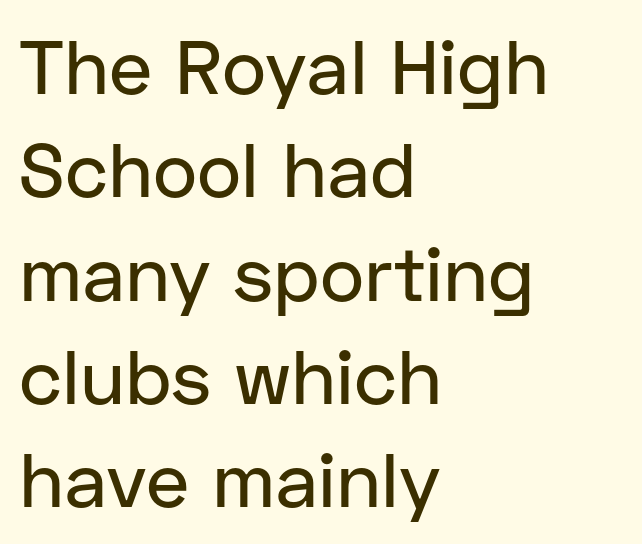
Lines of text with bare space underneath. These lines are rendered in a variable-pitch font. Look at the bottom of the vertical strokes: they stop flat, with no serifs. The font's upright variant was chosen for this text. You could call the tracking neutral — neither tight nor loose.
